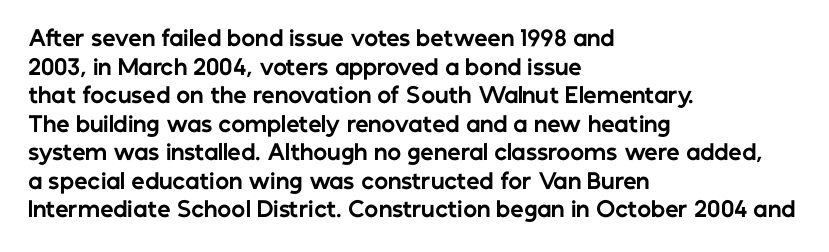
Q: Is the text bold? A: Yes.
Q: Is the text italic (slanted)? A: No, it is upright.
Q: Is the text underlined? A: No.
Q: How is the paragraph aligned? A: Left-aligned.
Q: Is the spacing between letters normal or unusually wide? A: Normal.
Q: Is the spacing between lines tight, normal or loose? A: Normal.
